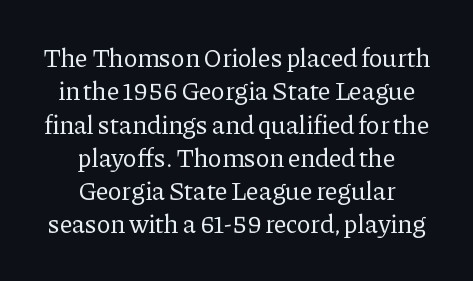
The image shows 26 px text type, upright; set centered, normal line spacing (1.28x), normal letter spacing, not underlined.
